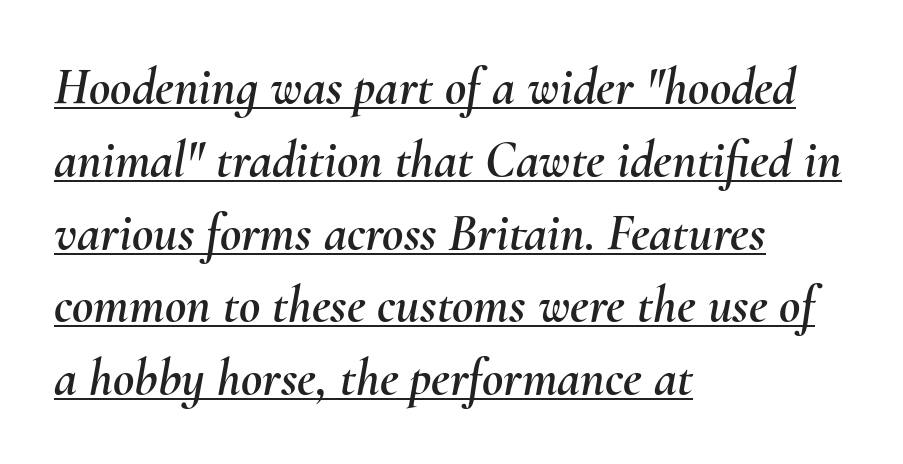
{"italic": "yes", "lean": "right", "slant_degrees": 10, "width": "normal", "stroke_contrast": "medium", "x_height": "small", "monospaced": "no", "underline": "yes", "align": "left", "line_spacing": "normal", "line_spacing_ratio": 1.4, "letter_spacing": "normal", "letter_spacing_em": 0.0, "glyph_px": 52}
